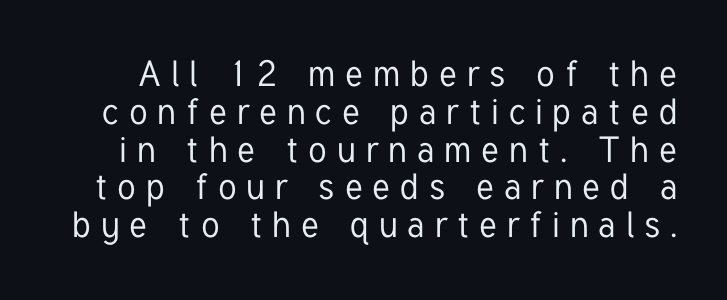
{"serif": "no", "italic": "no", "width": "condensed", "stroke_contrast": "low", "x_height": "medium", "monospaced": "no", "underline": "no", "line_spacing": "tight", "line_spacing_ratio": 1.05, "letter_spacing": "wide", "letter_spacing_em": 0.28, "glyph_px": 36}
